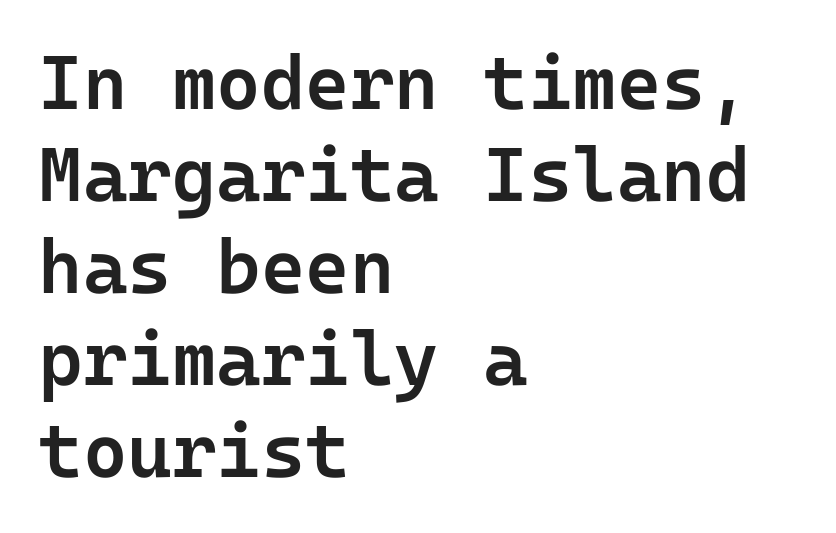
The image shows 76 px semibold sans-serif type, upright; set left-aligned, line spacing 1.21x, normal letter spacing, not underlined; low stroke contrast and a medium x-height.
